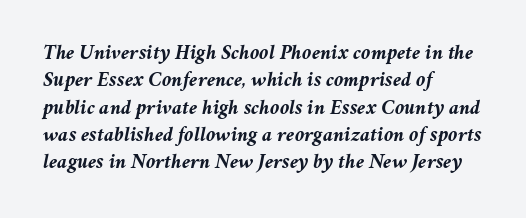
The image shows 21 px bold type, italic (leaning right); set left-aligned, normal line spacing (1.3x), normal letter spacing, not underlined.
